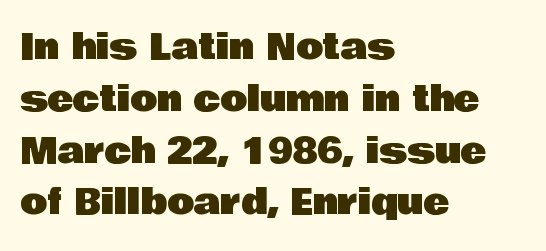
{"serif": "no", "italic": "no", "width": "normal", "stroke_contrast": "low", "x_height": "large", "monospaced": "no", "underline": "no", "align": "left", "line_spacing": "normal", "line_spacing_ratio": 1.48, "letter_spacing": "normal", "letter_spacing_em": 0.0, "glyph_px": 35}
